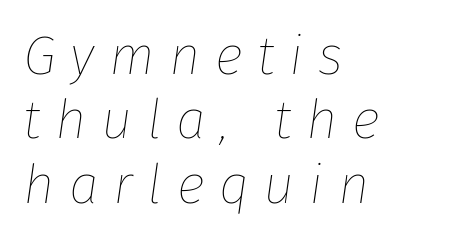
The image shows 54 px thin type, italic (leaning right); set left-aligned, line spacing 1.19x, unusually wide letter spacing (+0.27 em), not underlined; low stroke contrast and a medium x-height.
